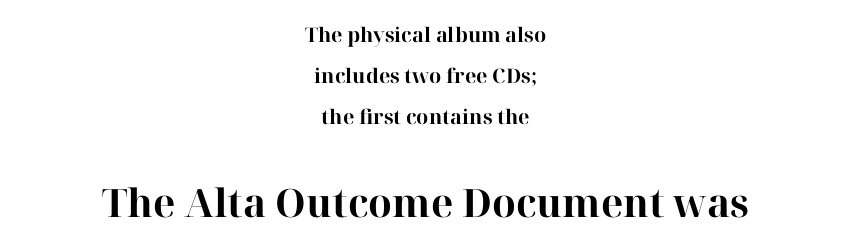
The image shows 39 px bold serif type, upright; set centered, loose line spacing (2.06x), normal letter spacing, not underlined; the second (bottom) block is 1.95x larger; high stroke contrast and a medium x-height.
